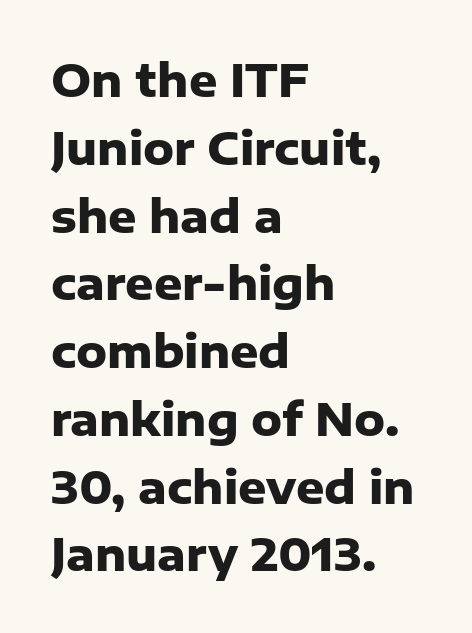
Q: Is the text bold? A: Yes.
Q: Is the text italic (slanted)? A: No, it is upright.
Q: Is the typeface a serif or a sans-serif typeface? A: Sans-serif.
Q: Is the text underlined? A: No.
Q: How is the paragraph aligned? A: Left-aligned.
Q: Is the spacing between letters normal or unusually wide? A: Normal.
Q: Is the spacing between lines tight, normal or loose? A: Normal.
Q: Width (condensed, normal, or wide)? A: Normal.
Q: Stroke contrast? A: Low.
Q: x-height? A: Medium.
Q: Monospaced? A: No.
